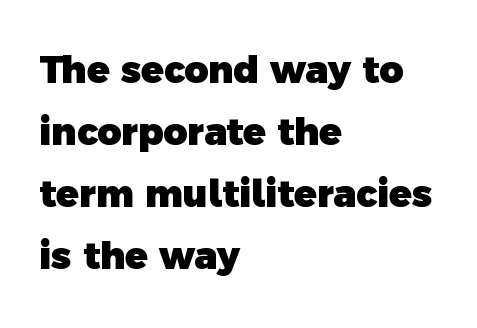
Q: Is the text bold? A: Yes.
Q: Is the typeface a serif or a sans-serif typeface? A: Sans-serif.
Q: Is the text underlined? A: No.
Q: How is the paragraph aligned? A: Left-aligned.
Q: Is the spacing between letters normal or unusually wide? A: Normal.
Q: Is the spacing between lines tight, normal or loose? A: Normal.
Q: Width (condensed, normal, or wide)? A: Normal.
Q: x-height? A: Medium.
Q: Monospaced? A: No.
